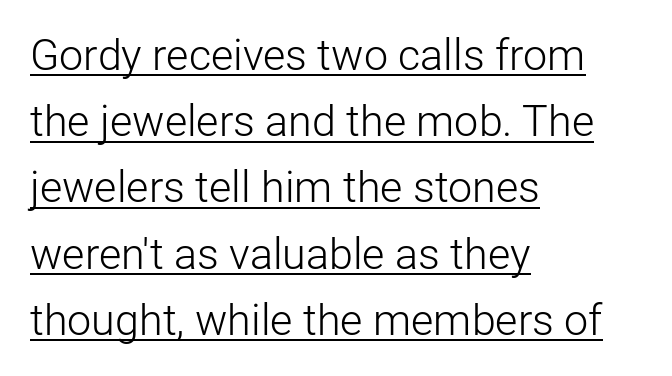
Tracking value appears to be zero — textbook default spacing. Tall strokes in this sample are plumb rather than angled. The rag falls on the right side of this text block. In designer terms, the underline attribute is active on this setting. These lines are rendered in a variable-pitch font.
